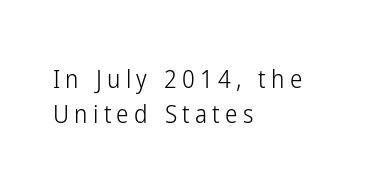
{"italic": "no", "bold": "no", "underline": "no", "align": "left", "line_spacing": "normal", "line_spacing_ratio": 1.4, "letter_spacing": "wide", "letter_spacing_em": 0.21, "glyph_px": 25}
